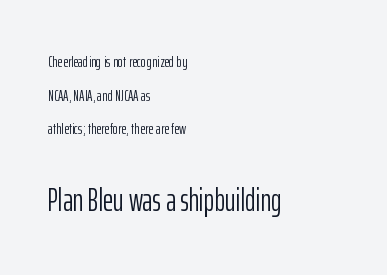
Q: Is the text bold? A: No.
Q: Is the text italic (slanted)? A: No, it is upright.
Q: Is the typeface a serif or a sans-serif typeface? A: Sans-serif.
Q: Is the text underlined? A: No.
Q: How is the paragraph aligned? A: Left-aligned.
Q: Is the spacing between letters normal or unusually wide? A: Normal.
Q: Is the spacing between lines tight, normal or loose? A: Loose.
Q: Which block of text is set in a larger size, the first (top) or the second (bottom)? A: The second (bottom) one.
Q: Width (condensed, normal, or wide)? A: Condensed.
Q: Stroke contrast? A: Low.
Q: x-height? A: Medium.
Q: Monospaced? A: No.
